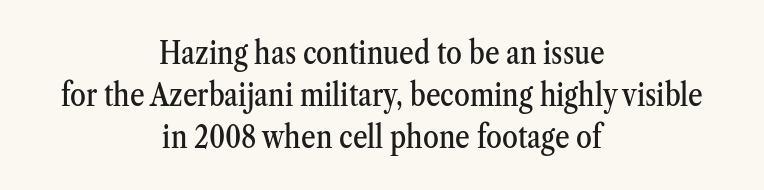
These lines keep a tight, regular rhythm from letter to letter. Line starts and ends both wander, symmetrically. Stroke terminals: seriffed. Glance below the letters and you will spot only blank space. You can tell it's not italic because the verticals are truly vertical.
